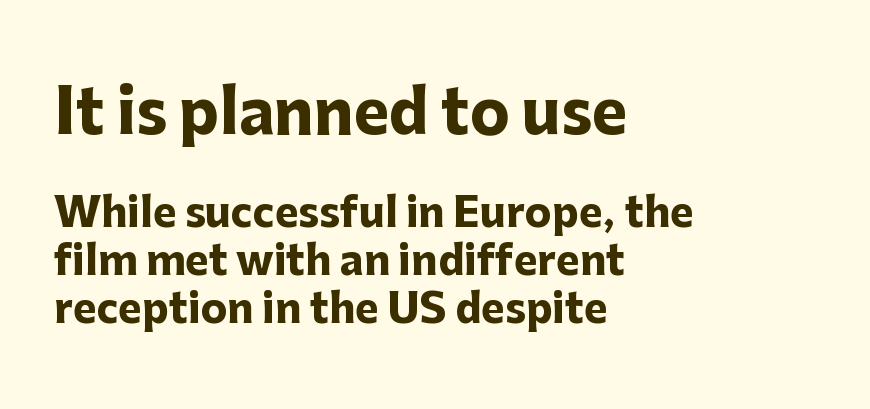
Look at the stroke-to-counter ratio: heavy, a bold. This sample uses a sans-serif face. Teacher's note: observe the even left margin — that is flush-left alignment. It's the straight-up-and-down kind of type. Glyph-to-glyph distance matches everyday printed text.
